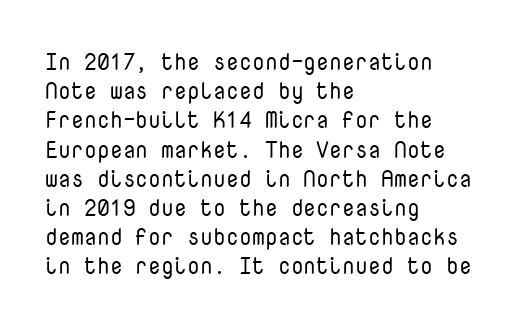
Nothing unusual about the tracking: characters are spaced as the font intends. Caption: multi-line text, flush left, ragged right. How would I describe the line gaps? Plain and ordinary. Unbolded letterforms with no extra heft.
